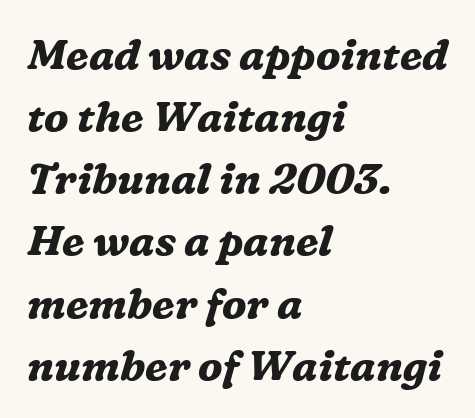
The face used here is rendered with its standard letterfit. Quick note: underline off. The passage shown is typeset with a serif family. Here the designer chose a conventional face with non-uniform glyph widths.
